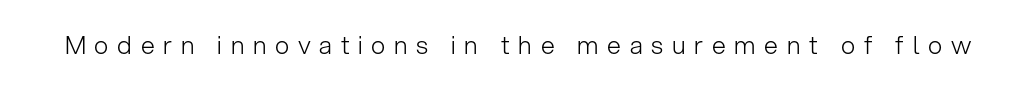
The image shows 25 px text type, upright; set unusually wide letter spacing (+0.35 em), not underlined.
